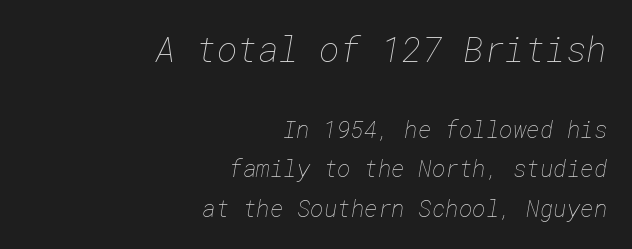
{"bold": "no", "weight": "thin", "width": "normal", "stroke_contrast": "low", "x_height": "medium", "underline": "no", "align": "right", "line_spacing_ratio": 1.71, "letter_spacing": "normal", "letter_spacing_em": 0.0, "larger_block": "first", "size_ratio": 1.52, "glyph_px": 35}
